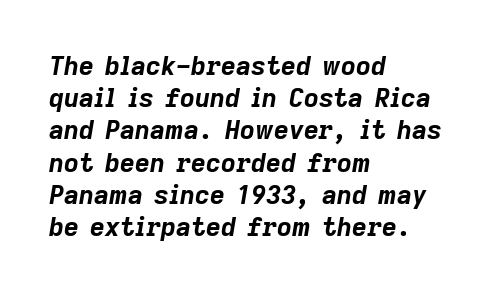
Underline: absent. Typographic density is high because the face is bold. These lines were composed using italics. In CSS terms this would be text-align: left. The gaps between neighbouring characters are ordinary and unremarkable.
